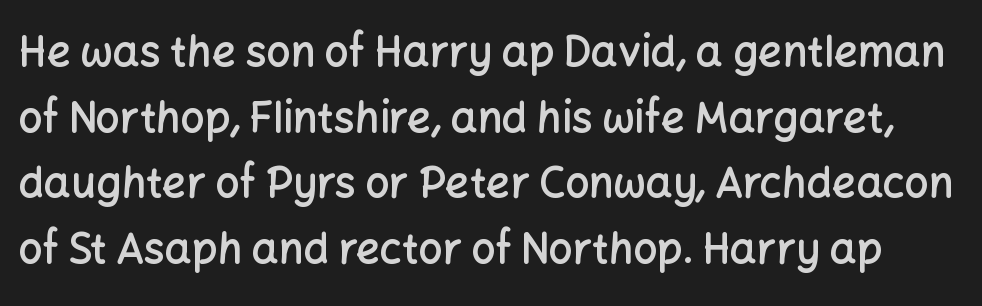
{"serif": "no", "italic": "no", "bold": "semi", "weight": "semibold", "width": "normal", "stroke_contrast": "low", "x_height": "medium", "monospaced": "no", "underline": "no", "line_spacing": "normal", "line_spacing_ratio": 1.56, "letter_spacing": "normal", "letter_spacing_em": 0.0, "glyph_px": 42}
